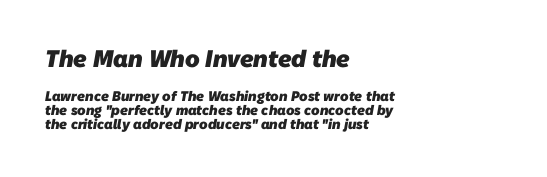
The image shows 24 px bold type; set left-aligned, tight line spacing (0.99x), normal letter spacing, not underlined; the first (top) block is 1.71x larger.
